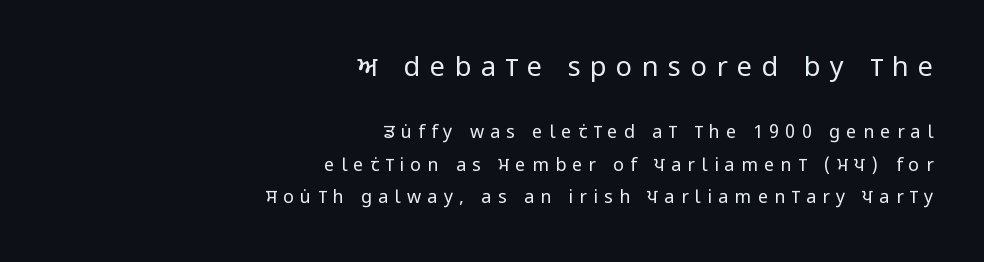
{"italic": "no", "bold": "no", "underline": "no", "align": "right", "line_spacing_ratio": 1.8, "letter_spacing": "wide", "letter_spacing_em": 0.35, "larger_block": "first", "size_ratio": 1.5, "glyph_px": 27}
